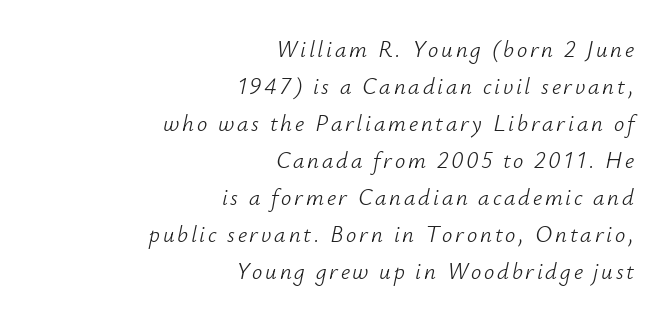
{"italic": "yes", "lean": "right", "slant_degrees": 12, "bold": "no", "underline": "no", "align": "right", "line_spacing": "normal", "line_spacing_ratio": 1.61, "glyph_px": 23}
